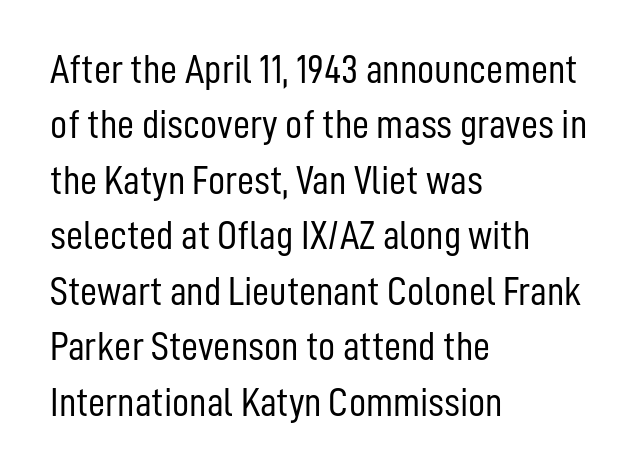
{"serif": "no", "italic": "no", "bold": "no", "weight": "light", "width": "condensed", "stroke_contrast": "low", "x_height": "medium", "monospaced": "no", "underline": "no", "align": "left", "line_spacing": "normal", "line_spacing_ratio": 1.32, "letter_spacing": "normal", "letter_spacing_em": 0.0, "glyph_px": 42}
